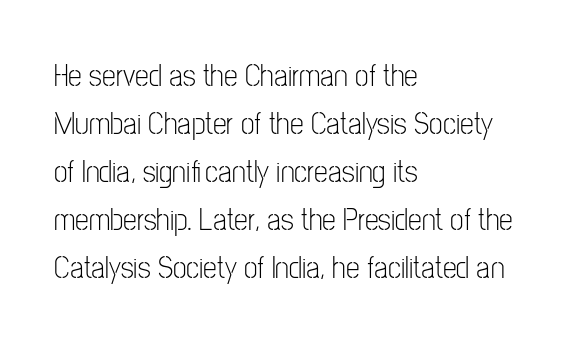
The image shows 31 px light, condensed sans-serif type, upright; set left-aligned, normal line spacing (1.55x), normal letter spacing, not underlined; low stroke contrast and a medium x-height.
